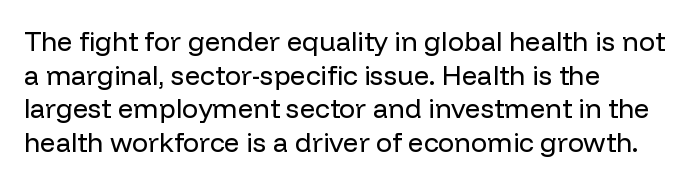
The image shows 27 px text type, upright; set left-aligned, normal line spacing (1.25x), normal letter spacing, not underlined.
